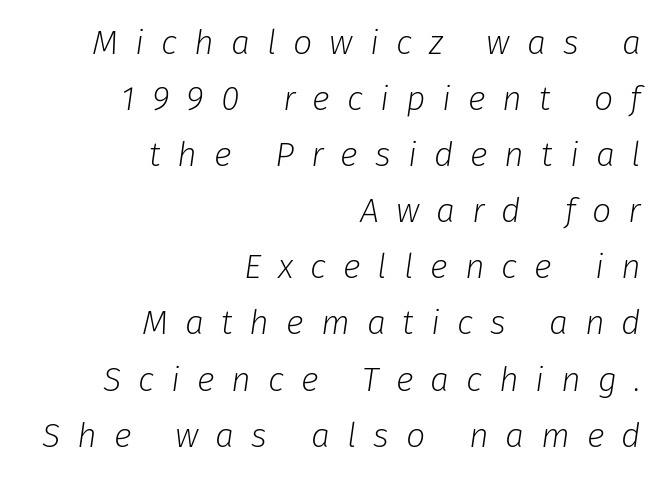
The image shows 34 px light type, italic (leaning right); set right-aligned, normal line spacing (1.65x), unusually wide letter spacing (+0.5 em), not underlined; low stroke contrast and a medium x-height.
